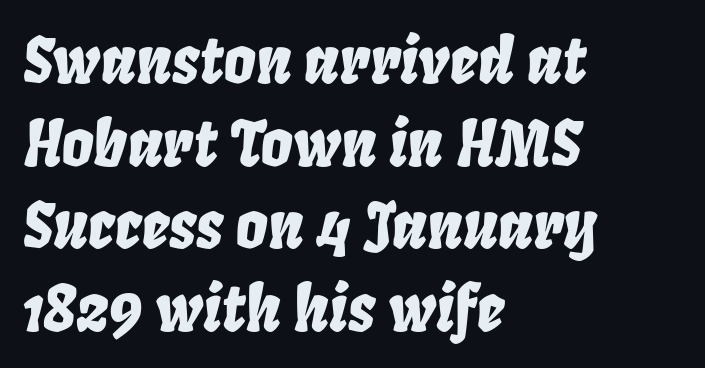
{"italic": "yes", "lean": "right", "slant_degrees": 8, "width": "condensed", "stroke_contrast": "low", "x_height": "large", "monospaced": "no", "underline": "no", "align": "left", "line_spacing": "normal", "line_spacing_ratio": 1.31, "letter_spacing": "normal", "letter_spacing_em": 0.0, "glyph_px": 63}
